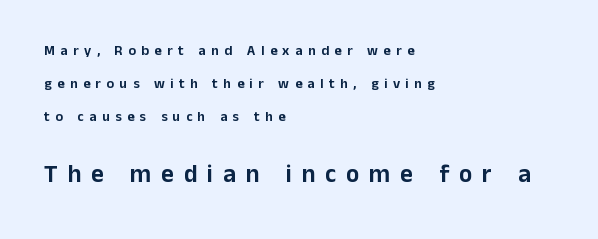
The image shows 25 px text type, upright; set left-aligned, loose line spacing (2.36x), unusually wide letter spacing (+0.39 em), not underlined; the second (bottom) block is 1.79x larger.
